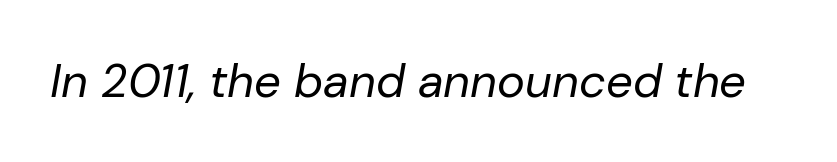
The image shows 47 px regular-weight type, italic (leaning right); set normal letter spacing, not underlined; low stroke contrast and a medium x-height.
